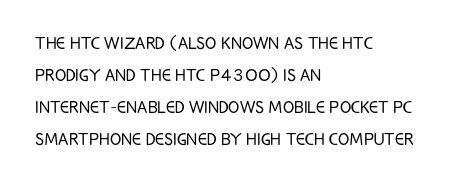
{"italic": "no", "bold": "no", "underline": "no", "align": "left", "line_spacing": "normal", "line_spacing_ratio": 1.52, "letter_spacing": "normal", "letter_spacing_em": 0.0, "glyph_px": 21}
